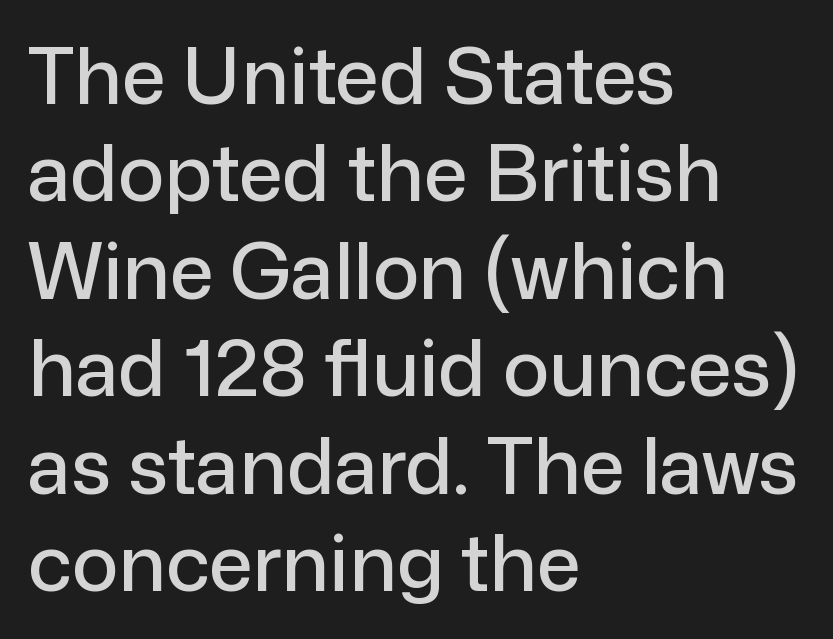
The image shows 78 px sans-serif type, upright; set left-aligned, normal line spacing (1.25x), normal letter spacing, not underlined; low stroke contrast and a medium x-height.
